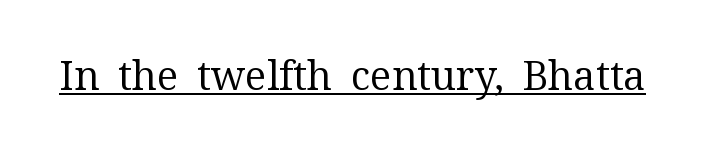
Q: Is the text bold? A: No.
Q: Is the text italic (slanted)? A: No, it is upright.
Q: Is the typeface a serif or a sans-serif typeface? A: Serif.
Q: Is the text underlined? A: Yes.
Q: Is the spacing between letters normal or unusually wide? A: Normal.
Q: Width (condensed, normal, or wide)? A: Normal.
Q: Stroke contrast? A: Medium.
Q: x-height? A: Medium.
Q: Monospaced? A: No.
